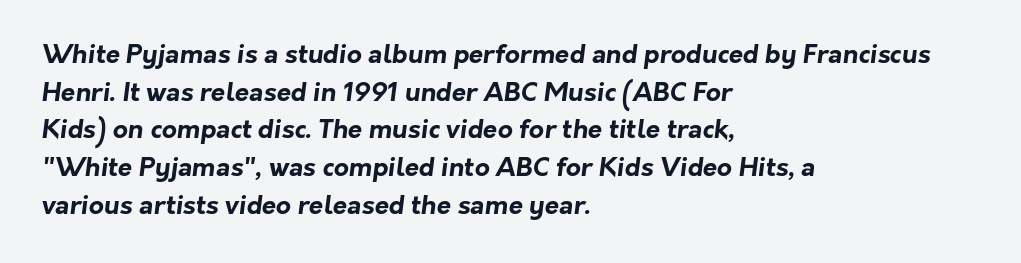
Check the space under the baseline: it is left empty. Summary of weight: heavy, a full bold. Layout note: lines flush left. The letters sit at their default tracking, neither squeezed nor spread. Interline gaps are of average width in this sample.
